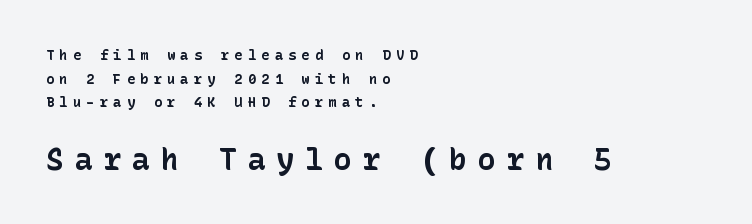
{"serif": "no", "italic": "no", "bold": "yes", "weight": "bold", "width": "normal", "stroke_contrast": "low", "x_height": "medium", "underline": "no", "align": "left", "line_spacing": "normal", "line_spacing_ratio": 1.69, "letter_spacing": "wide", "letter_spacing_em": 0.36, "larger_block": "second", "size_ratio": 2.14, "glyph_px": 30}
